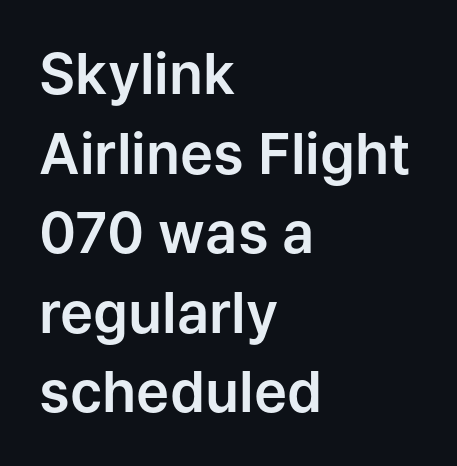
The image shows 56 px sans-serif type, upright; set left-aligned, normal line spacing (1.42x), normal letter spacing, not underlined; low stroke contrast and a medium x-height.
